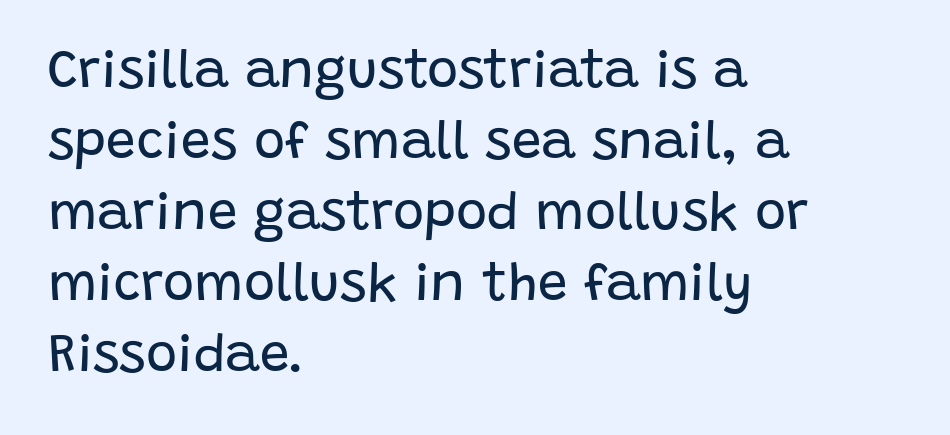
{"serif": "no", "italic": "no", "bold": "no", "weight": "regular", "width": "normal", "stroke_contrast": "low", "x_height": "large", "monospaced": "no", "underline": "no", "align": "left", "line_spacing": "normal", "line_spacing_ratio": 1.34, "letter_spacing": "normal", "letter_spacing_em": 0.0, "glyph_px": 53}
